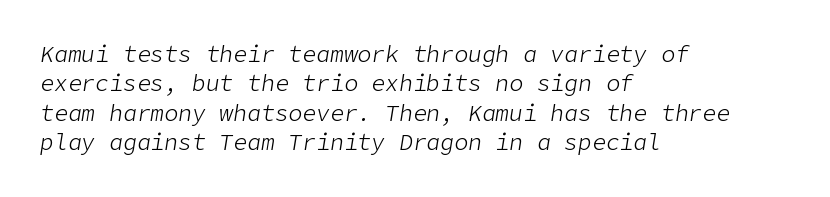
The image shows 23 px text type, italic (leaning right); set left-aligned, normal line spacing (1.28x), normal letter spacing, not underlined.
